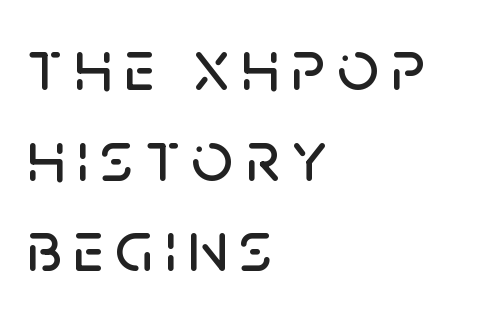
The image shows 73 px sans-serif type, upright; set left-aligned, line spacing 1.24x, not underlined; low stroke contrast and a large x-height.
